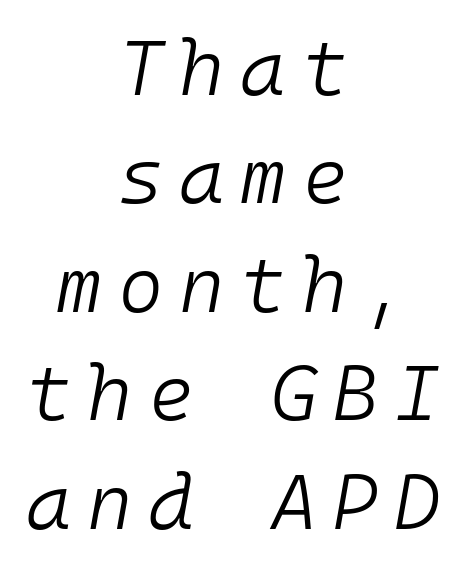
A quiet, ordinary-to-light weight characterises the typeface. In terms of letterspacing, this is a distinctly airy, spread setting. Horizontally, the lines are justified to the midpoint only. Unmarked baselines from the first word to the last. Do the characters align in a grid? Yes, the font is monospaced.
